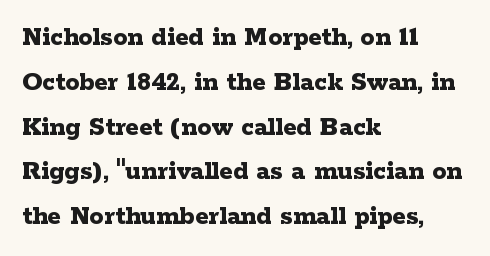
Q: Is the text bold? A: Yes.
Q: Is the text italic (slanted)? A: No, it is upright.
Q: Is the typeface a serif or a sans-serif typeface? A: Serif.
Q: Is the text underlined? A: No.
Q: How is the paragraph aligned? A: Left-aligned.
Q: Is the spacing between letters normal or unusually wide? A: Normal.
Q: Is the spacing between lines tight, normal or loose? A: Normal.
Q: Width (condensed, normal, or wide)? A: Wide.
Q: Stroke contrast? A: Low.
Q: x-height? A: Medium.
Q: Monospaced? A: No.
